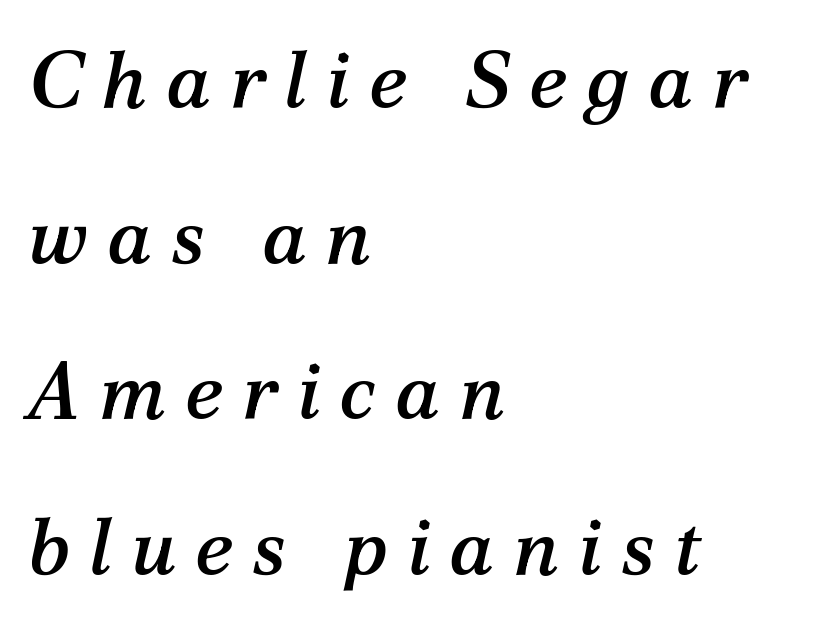
{"serif": "yes", "italic": "yes", "lean": "right", "slant_degrees": 12, "width": "normal", "stroke_contrast": "medium", "x_height": "medium", "monospaced": "no", "underline": "no", "align": "left", "line_spacing": "loose", "line_spacing_ratio": 1.97, "letter_spacing": "wide", "letter_spacing_em": 0.24, "glyph_px": 79}
